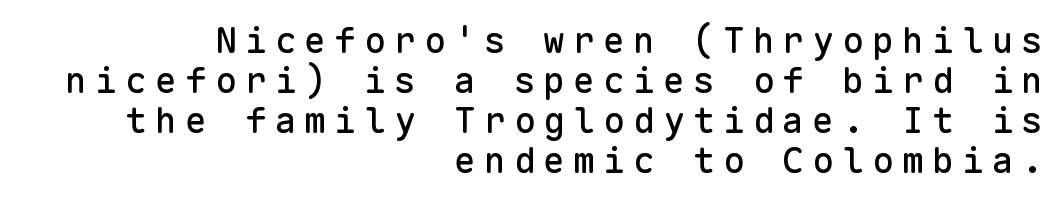
The rendering anchors every line to the right-hand side. The zone under the glyphs is completely vacant. Unlike a traditional serif, this face leaves its strokes unadorned. This block would grow much taller if given ordinary leading; it's compressed now. The lettering holds an erect, upright posture throughout.
